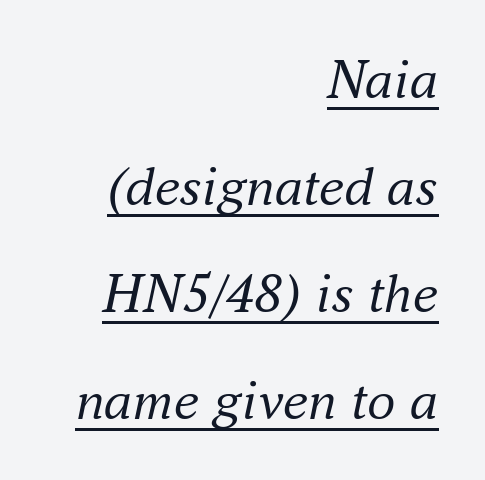
{"serif": "yes", "italic": "yes", "lean": "right", "slant_degrees": 16, "bold": "no", "weight": "regular", "width": "normal", "stroke_contrast": "medium", "x_height": "small", "monospaced": "no", "underline": "yes", "align": "right", "line_spacing_ratio": 1.88, "letter_spacing": "normal", "letter_spacing_em": 0.0, "glyph_px": 57}
